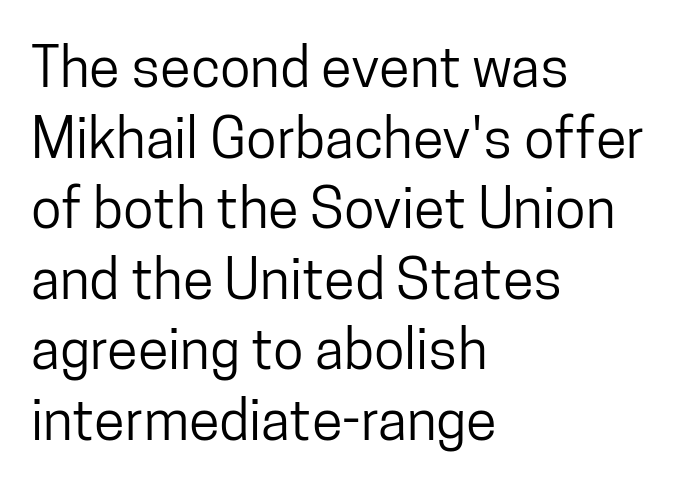
The image shows 56 px condensed sans-serif type, upright; set left-aligned, normal line spacing (1.26x), normal letter spacing, not underlined; low stroke contrast and a medium x-height.
